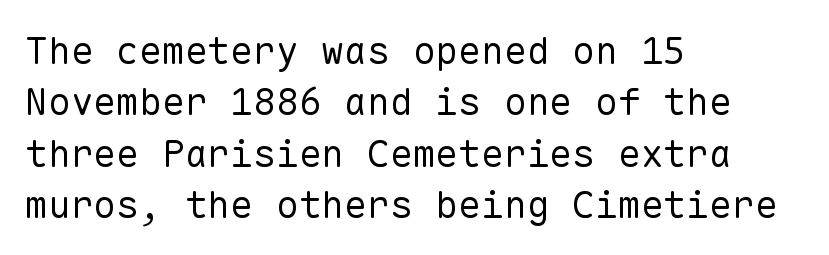
{"serif": "no", "italic": "no", "bold": "no", "weight": "regular", "width": "normal", "stroke_contrast": "low", "x_height": "medium", "monospaced": "yes", "underline": "no", "align": "left", "line_spacing": "normal", "line_spacing_ratio": 1.35, "letter_spacing": "normal", "letter_spacing_em": 0.0, "glyph_px": 38}
